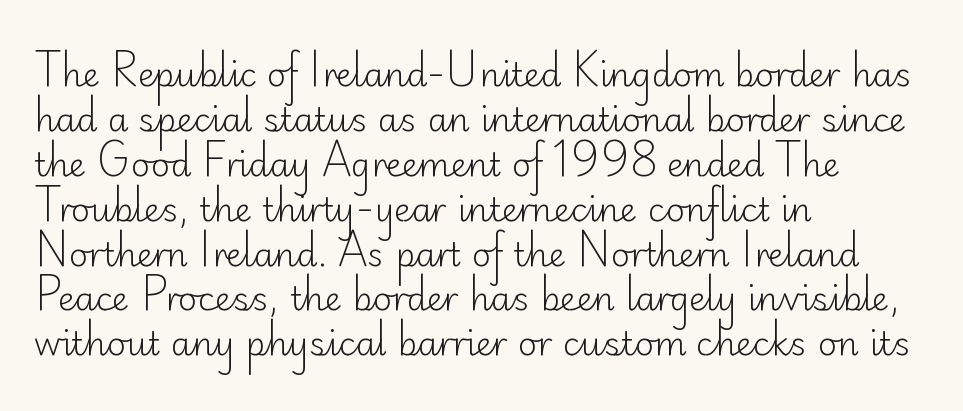
The image shows 33 px light sans-serif type, upright; set left-aligned, normal line spacing (1.36x), normal letter spacing, not underlined; low stroke contrast and a small x-height.
